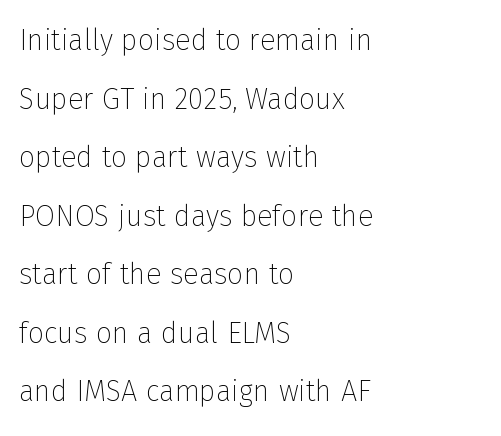
Q: Is the text bold? A: No.
Q: Is the text italic (slanted)? A: No, it is upright.
Q: Is the typeface a serif or a sans-serif typeface? A: Sans-serif.
Q: Is the text underlined? A: No.
Q: How is the paragraph aligned? A: Left-aligned.
Q: Is the spacing between letters normal or unusually wide? A: Normal.
Q: Is the spacing between lines tight, normal or loose? A: Loose.
Q: Width (condensed, normal, or wide)? A: Normal.
Q: Stroke contrast? A: Low.
Q: x-height? A: Medium.
Q: Monospaced? A: No.
